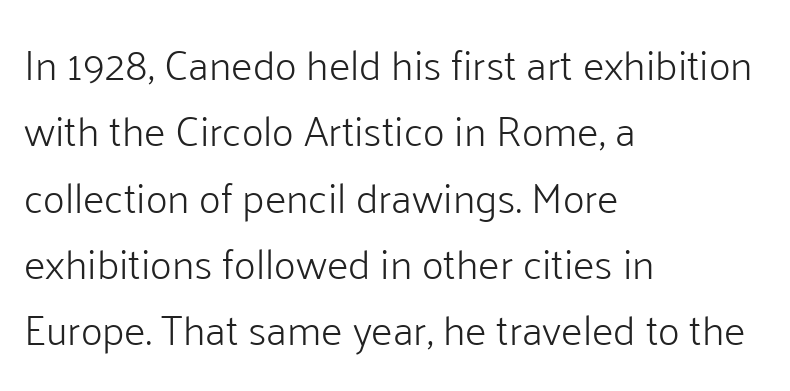
Q: Is the text bold? A: No.
Q: Is the text italic (slanted)? A: No, it is upright.
Q: Is the typeface a serif or a sans-serif typeface? A: Sans-serif.
Q: Is the text underlined? A: No.
Q: How is the paragraph aligned? A: Left-aligned.
Q: Is the spacing between letters normal or unusually wide? A: Normal.
Q: Is the spacing between lines tight, normal or loose? A: Normal.
Q: Width (condensed, normal, or wide)? A: Normal.
Q: Stroke contrast? A: Low.
Q: x-height? A: Medium.
Q: Monospaced? A: No.
